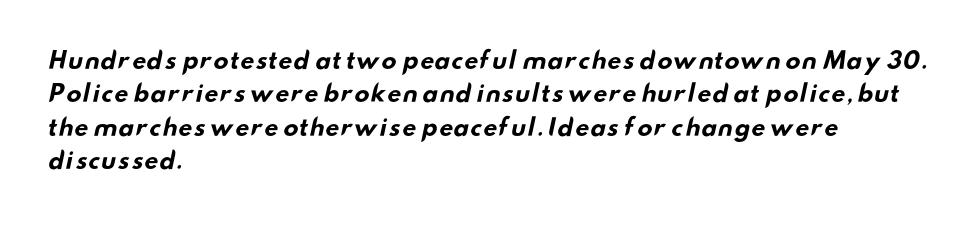
The image shows 23 px bold type; set left-aligned, normal line spacing (1.45x), normal letter spacing, not underlined.
